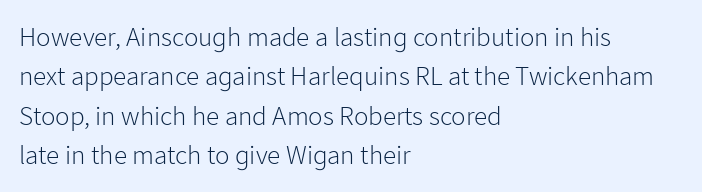
Quick note: not italic, upright. Is the stroke heavy? The answer is a plain regular-or-lighter. The setting favours the left margin, as ordinary paragraphs usually do. Has an underline been added? It has not. Tracking here is standard; glyphs follow each other at the usual distance. Line spacing here is normal.
